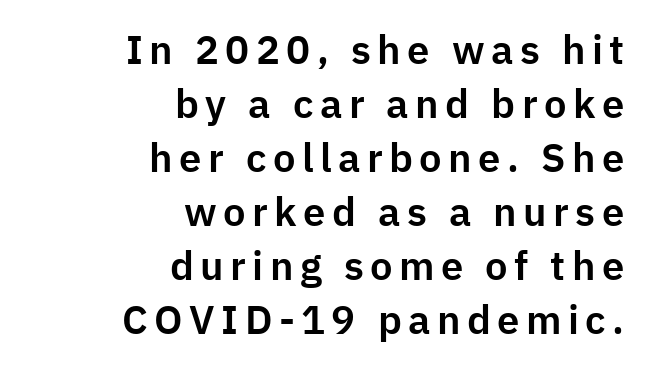
A flush-right, rag-left setting is used for this passage. Nobody drew a line under any word here. Is this a fixed-width face? No — the glyphs have proportional, varying widths. These lines were composed using upright roman letters. Type style note: lacks serifs.
